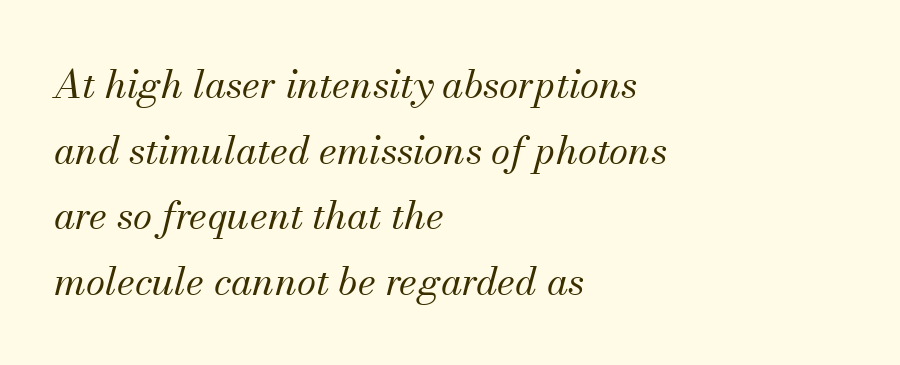
These lines are rendered in a variable-pitch font. These lines are set flush left with a ragged right edge. Slanted lettering throughout. One glance says typical: line gaps are just what's usual.
